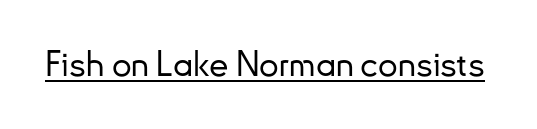
The image shows 35 px sans-serif type, upright; set normal letter spacing, underlined; low stroke contrast and a small x-height.
